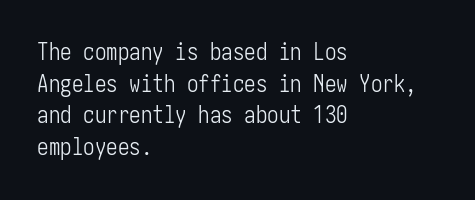
{"italic": "no", "bold": "no", "underline": "no", "align": "left", "line_spacing": "normal", "line_spacing_ratio": 1.38, "letter_spacing": "normal", "letter_spacing_em": 0.0, "glyph_px": 23}
